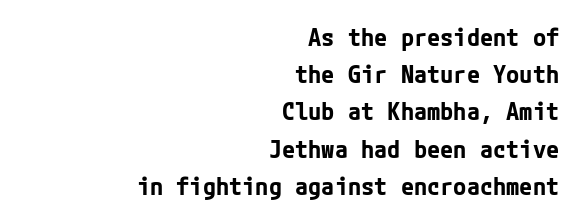
Glance below the letters and you will spot only blank space. Posture: straight, roman, zero tilt. Is the block centered? No — it sits flush against the right margin. Pretty heavy lettering here — definitely bold. This sample keeps an unexceptional amount of space between lines. Honestly, the letter spacing is just normal — you wouldn't notice it.
